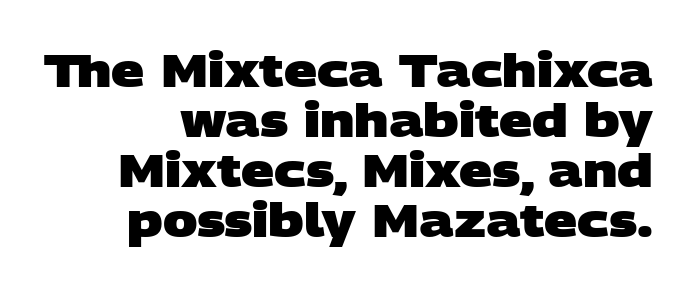
Has an underline been added? It has not. Varying glyph widths throughout — classic text-font behaviour. The characters look thick and weighty, a clear bold. Short note: letters normally spaced. The passage shown stacks its lines with hardly any gap. Each letter's strokes conclude bluntly, with no projecting serifs.
